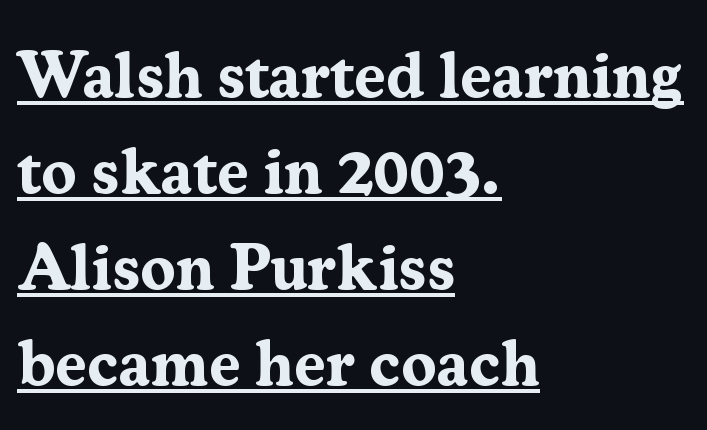
The tracking reads as untouched default to a designer's eye. Varying glyph widths throughout — classic text-font behaviour. These lines are set flush left with a ragged right edge. In terms of posture, this sample is upright.
